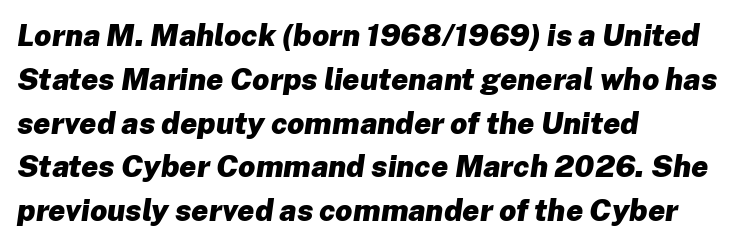
The image shows 30 px heavy type, italic (leaning right); set left-aligned, normal line spacing (1.46x), normal letter spacing, not underlined; low stroke contrast and a medium x-height.
